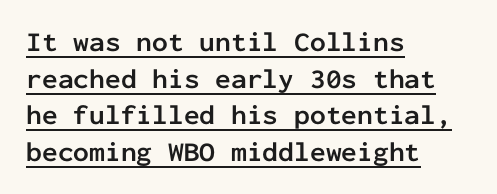
The image shows 28 px semibold sans-serif type, upright, monospaced; set left-aligned, normal line spacing (1.31x), normal letter spacing, underlined; low stroke contrast and a medium x-height.
